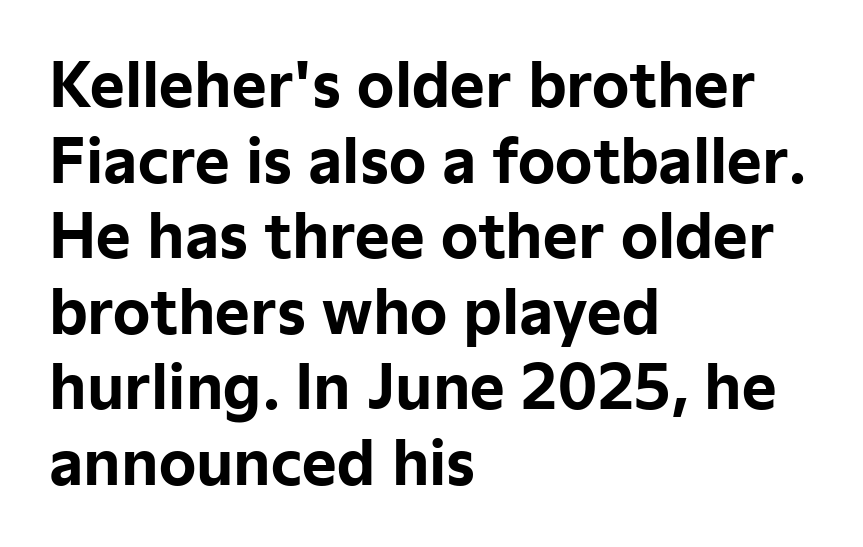
{"serif": "no", "italic": "no", "bold": "yes", "weight": "bold", "width": "normal", "stroke_contrast": "low", "x_height": "medium", "monospaced": "no", "underline": "no", "align": "left", "line_spacing": "normal", "line_spacing_ratio": 1.28, "letter_spacing": "normal", "letter_spacing_em": 0.0, "glyph_px": 59}
